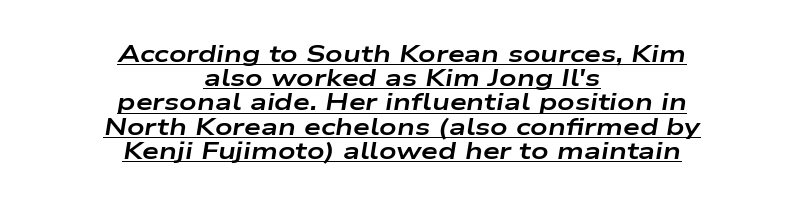
{"italic": "yes", "lean": "right", "slant_degrees": 9, "bold": "yes", "underline": "yes", "align": "center", "line_spacing": "tight", "line_spacing_ratio": 1.01, "letter_spacing": "normal", "letter_spacing_em": 0.0, "glyph_px": 24}
